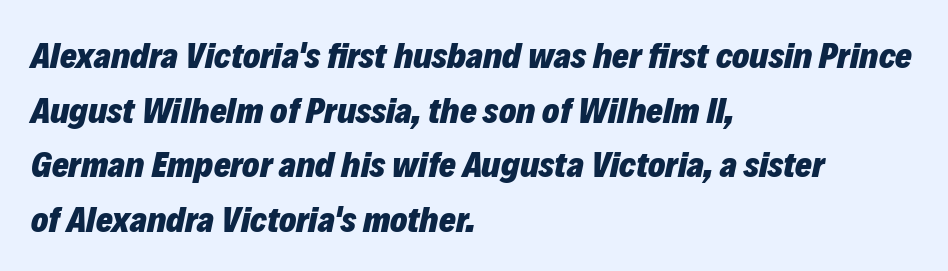
{"italic": "yes", "lean": "right", "slant_degrees": 12, "bold": "yes", "weight": "heavy", "width": "normal", "stroke_contrast": "low", "x_height": "medium", "monospaced": "no", "underline": "no", "align": "left", "line_spacing": "normal", "line_spacing_ratio": 1.52, "letter_spacing": "normal", "letter_spacing_em": 0.0, "glyph_px": 36}
